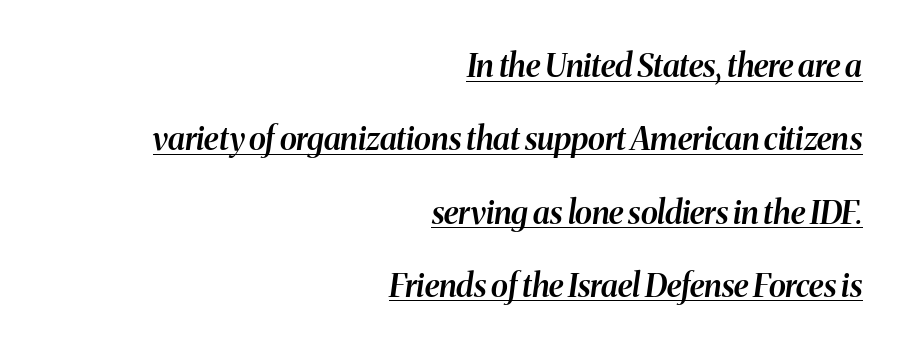
Q: Is the text bold? A: Semi-bold.
Q: Is the text italic (slanted)? A: Yes, it leans right by about 8 degrees.
Q: Is the text underlined? A: Yes.
Q: How is the paragraph aligned? A: Right-aligned.
Q: Is the spacing between letters normal or unusually wide? A: Normal.
Q: Is the spacing between lines tight, normal or loose? A: Loose.
Q: Width (condensed, normal, or wide)? A: Normal.
Q: Stroke contrast? A: Medium.
Q: x-height? A: Medium.
Q: Monospaced? A: No.
